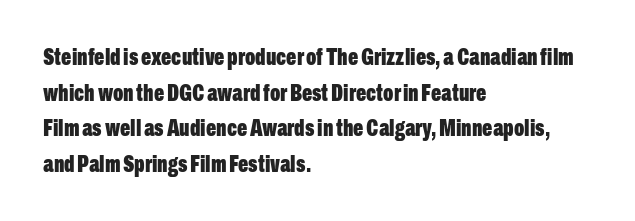
Its strokes are broad and dark, the hallmark of bold type. Short and long lines alike share a common starting point at left. Reading down the column, the eye jumps a familiar distance to each next line. Bare-footed words on every line.
